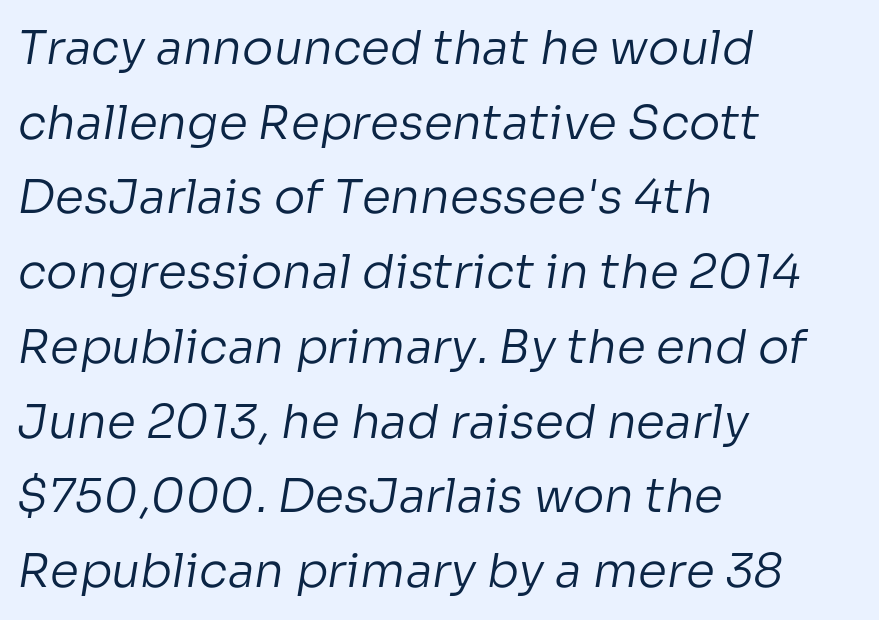
No letter is thick-stroked: the sample isn't bold. Only glyphs here, with clear space below each row. Nothing sits at the stroke ends, so this counts as sans-serif. Words appear dense and cohesive because spacing is normal. Each letter keeps its own natural width here, so spacing adapts to shape. Line spacing here is normal.
